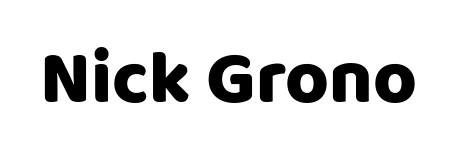
Q: Is the text italic (slanted)? A: No, it is upright.
Q: Is the typeface a serif or a sans-serif typeface? A: Sans-serif.
Q: Is the text underlined? A: No.
Q: Is the spacing between letters normal or unusually wide? A: Normal.
Q: Width (condensed, normal, or wide)? A: Normal.
Q: Stroke contrast? A: Low.
Q: x-height? A: Large.
Q: Monospaced? A: No.
